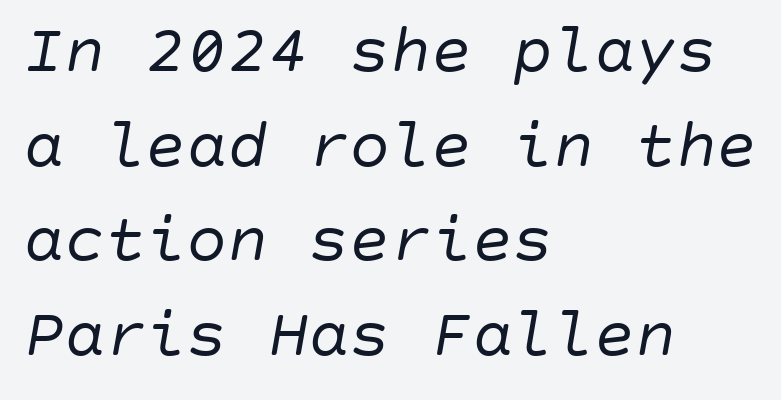
{"italic": "yes", "lean": "right", "slant_degrees": 10, "bold": "no", "weight": "regular", "width": "normal", "stroke_contrast": "low", "x_height": "large", "underline": "no", "align": "left", "line_spacing": "normal", "line_spacing_ratio": 1.39, "letter_spacing": "normal", "letter_spacing_em": 0.0, "glyph_px": 68}
